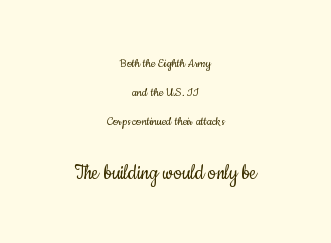
Q: Is the text bold? A: No.
Q: Is the text italic (slanted)? A: Yes.
Q: Is the text underlined? A: No.
Q: How is the paragraph aligned? A: Centered.
Q: Is the spacing between letters normal or unusually wide? A: Normal.
Q: Is the spacing between lines tight, normal or loose? A: Loose.
Q: Which block of text is set in a larger size, the first (top) or the second (bottom)? A: The second (bottom) one.
